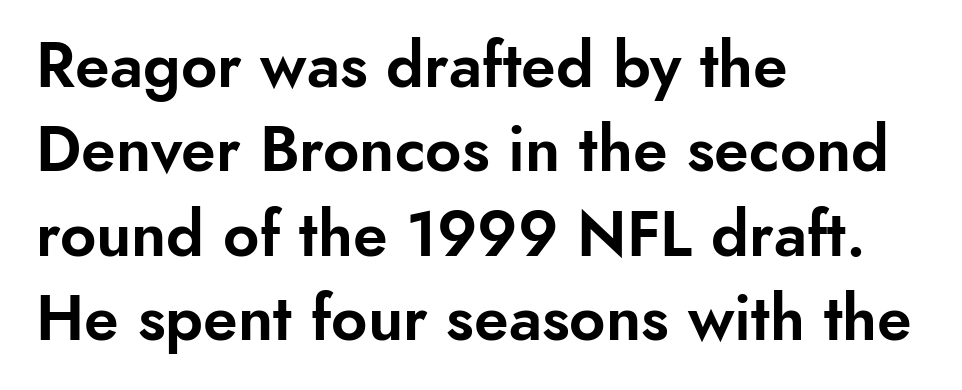
The image shows 63 px sans-serif type, upright; set left-aligned, normal line spacing (1.34x), normal letter spacing, not underlined; low stroke contrast and a small x-height.
